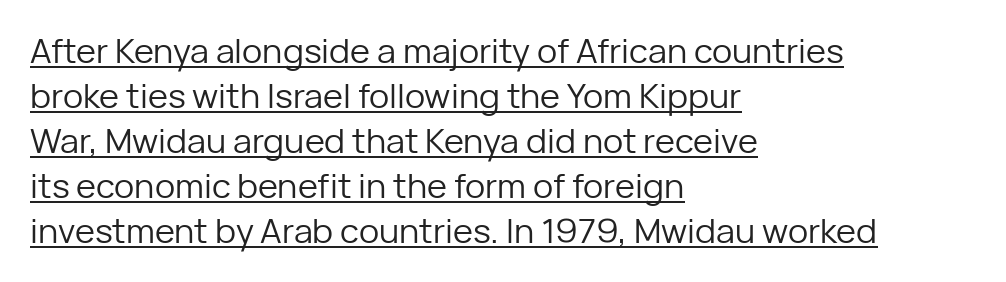
Q: Is the text bold? A: No.
Q: Is the text italic (slanted)? A: No, it is upright.
Q: Is the typeface a serif or a sans-serif typeface? A: Sans-serif.
Q: Is the text underlined? A: Yes.
Q: How is the paragraph aligned? A: Left-aligned.
Q: Is the spacing between letters normal or unusually wide? A: Normal.
Q: Is the spacing between lines tight, normal or loose? A: Normal.
Q: Width (condensed, normal, or wide)? A: Normal.
Q: Stroke contrast? A: Low.
Q: x-height? A: Medium.
Q: Monospaced? A: No.
